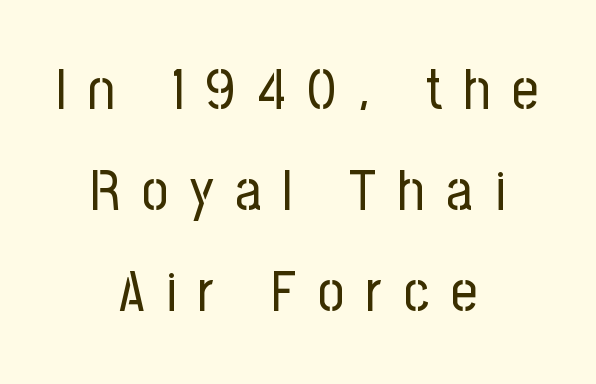
The image shows 58 px regular-weight, condensed sans-serif type, upright; set centered, line spacing 1.74x, unusually wide letter spacing (+0.37 em), not underlined; low stroke contrast and a medium x-height.
